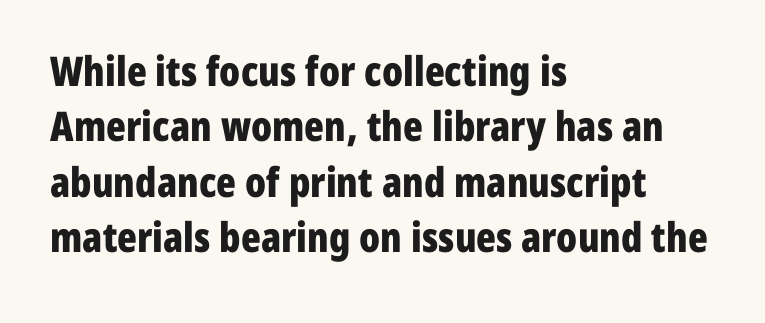
Q: Is the text bold? A: Yes.
Q: Is the text italic (slanted)? A: No, it is upright.
Q: Is the typeface a serif or a sans-serif typeface? A: Sans-serif.
Q: Is the text underlined? A: No.
Q: How is the paragraph aligned? A: Left-aligned.
Q: Is the spacing between letters normal or unusually wide? A: Normal.
Q: Is the spacing between lines tight, normal or loose? A: Normal.
Q: Width (condensed, normal, or wide)? A: Condensed.
Q: Stroke contrast? A: Low.
Q: x-height? A: Medium.
Q: Monospaced? A: No.
